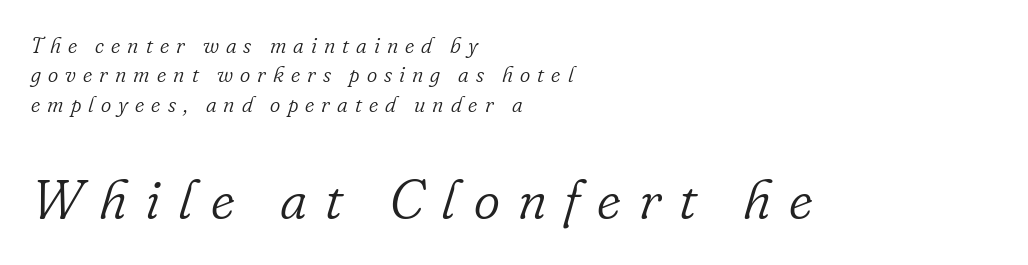
Italic: yes, the glyphs are oblique. What's the leading like? Ordinary, nothing unusual. Think of a printed novel: that variable character pitch is what you see here. The characters display serif detailing at their extremities. Has an underline been added? It has not.
